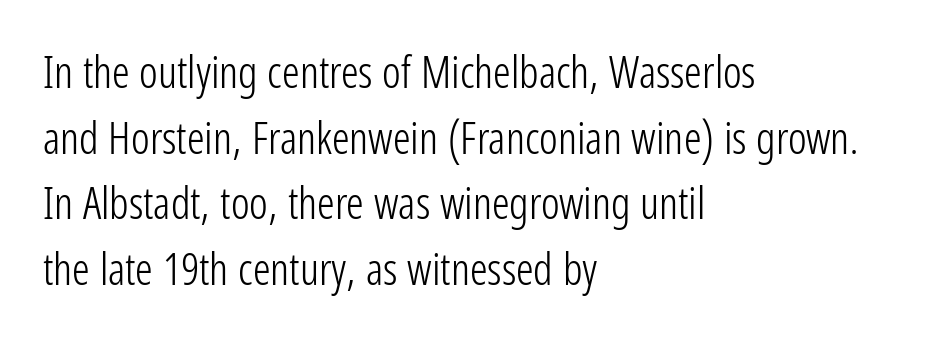
{"serif": "no", "italic": "no", "bold": "no", "weight": "light", "width": "condensed", "stroke_contrast": "low", "x_height": "medium", "monospaced": "no", "underline": "no", "align": "left", "line_spacing": "normal", "line_spacing_ratio": 1.49, "letter_spacing": "normal", "letter_spacing_em": 0.0, "glyph_px": 44}
